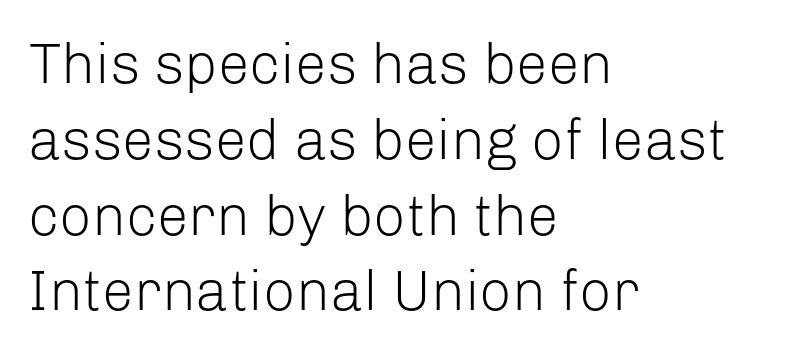
Q: Is the text bold? A: No.
Q: Is the text italic (slanted)? A: No, it is upright.
Q: Is the typeface a serif or a sans-serif typeface? A: Sans-serif.
Q: Is the text underlined? A: No.
Q: How is the paragraph aligned? A: Left-aligned.
Q: Is the spacing between letters normal or unusually wide? A: Normal.
Q: Is the spacing between lines tight, normal or loose? A: Normal.
Q: Width (condensed, normal, or wide)? A: Normal.
Q: Stroke contrast? A: Low.
Q: x-height? A: Medium.
Q: Monospaced? A: No.
